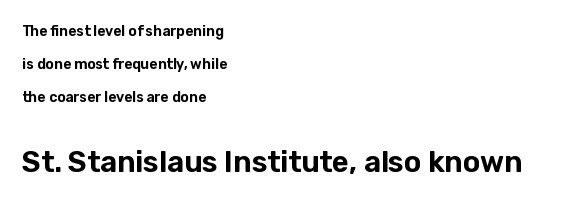
The passage shown stacks its lines with a broad gap. Default kerning and tracking; the words read as compact shapes. A clean baseline with only descenders dipping below it. In terms of letterform style, serifs are entirely absent.
